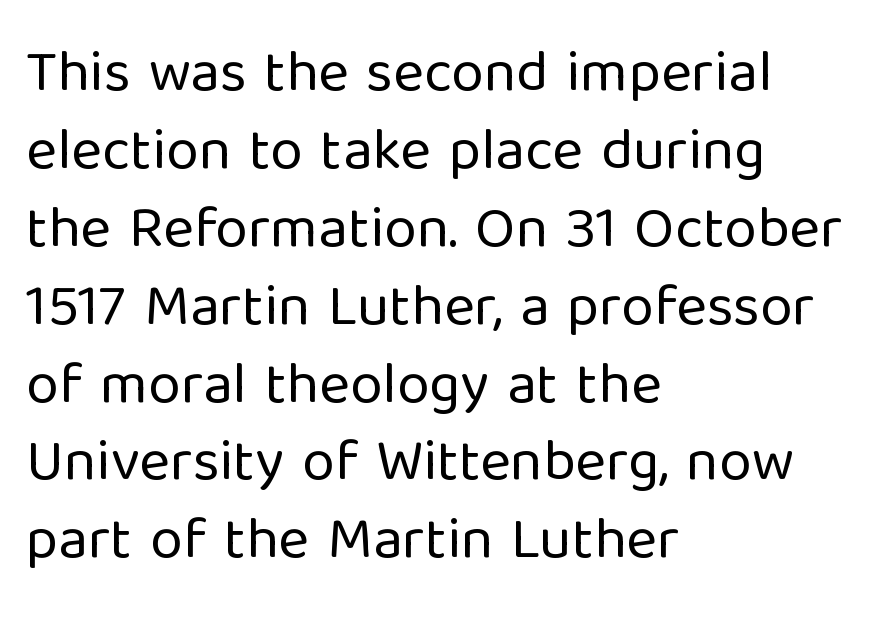
In CSS terms this would be text-align: left. A quiet, ordinary-to-light weight characterises the typeface. Think of a printed novel: that variable character pitch is what you see here. Look at the tracking — it's just the regular setting, nothing added.
